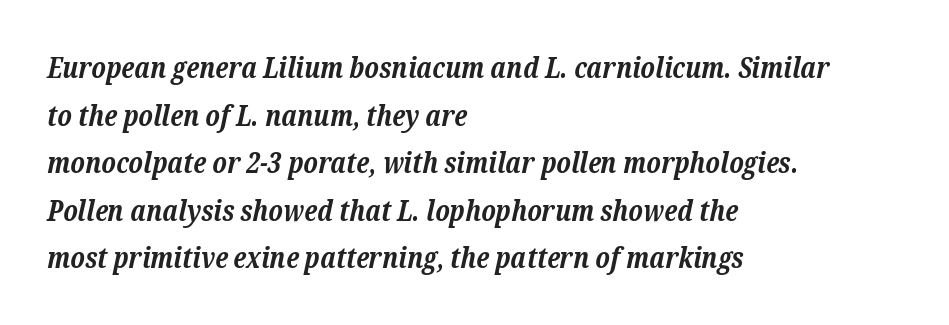
Q: Is the text bold? A: Yes.
Q: Is the text italic (slanted)? A: Yes, it leans right by about 12 degrees.
Q: Is the typeface a serif or a sans-serif typeface? A: Serif.
Q: Is the text underlined? A: No.
Q: How is the paragraph aligned? A: Left-aligned.
Q: Is the spacing between letters normal or unusually wide? A: Normal.
Q: Is the spacing between lines tight, normal or loose? A: Normal.
Q: Width (condensed, normal, or wide)? A: Normal.
Q: Stroke contrast? A: Low.
Q: x-height? A: Medium.
Q: Monospaced? A: No.
